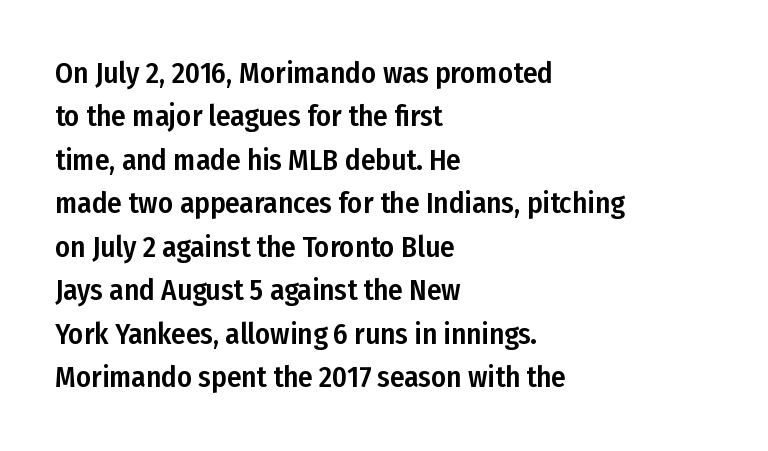
The image shows 29 px condensed sans-serif type, upright; set left-aligned, normal line spacing (1.5x), normal letter spacing, not underlined; low stroke contrast and a medium x-height.
